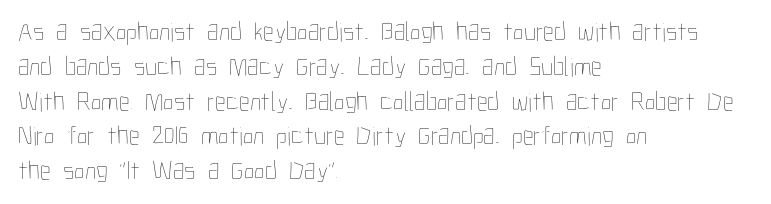
This sample keeps an unexceptional amount of space between lines. Characters remain perfectly vertical along every line. The gap between lines stays unmarked. Is this a heavy cut? Hardly; it is regular or lighter.
